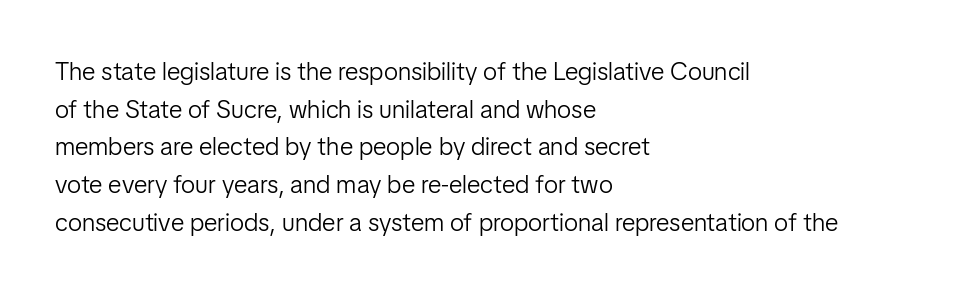
{"italic": "no", "bold": "no", "underline": "no", "align": "left", "line_spacing": "normal", "line_spacing_ratio": 1.51, "letter_spacing": "normal", "letter_spacing_em": 0.0, "glyph_px": 25}
